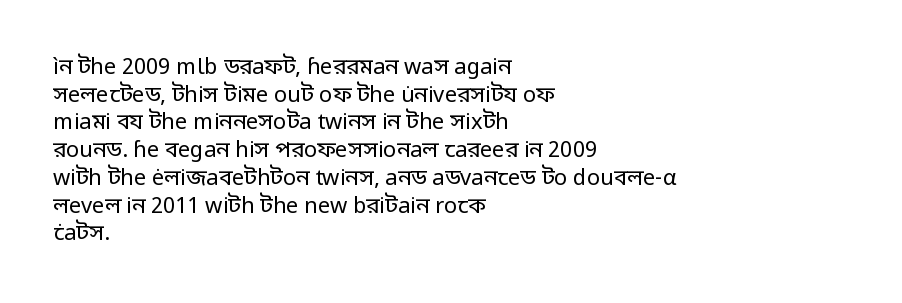
The typeface has the unassuming heft of standard copy or less. Vertical strokes here are truly vertical. A clean baseline with only descenders dipping below it. Default kerning and tracking; the words read as compact shapes.
